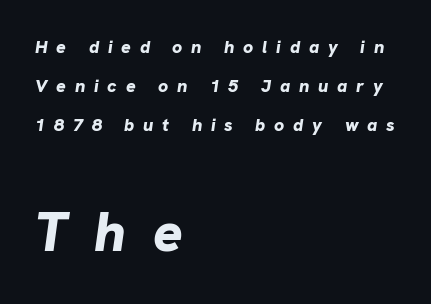
{"italic": "yes", "lean": "right", "slant_degrees": 8, "bold": "yes", "weight": "bold", "width": "normal", "stroke_contrast": "low", "x_height": "medium", "monospaced": "no", "underline": "no", "align": "left", "line_spacing": "loose", "line_spacing_ratio": 2.17, "letter_spacing": "wide", "letter_spacing_em": 0.49, "larger_block": "second", "size_ratio": 3.06, "glyph_px": 55}
